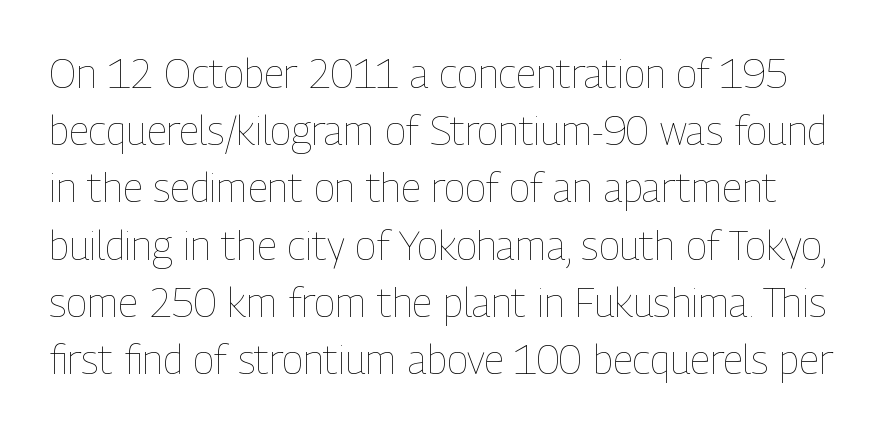
The image shows 40 px thin, condensed type, upright; set normal line spacing (1.43x), normal letter spacing, not underlined; low stroke contrast and a medium x-height.
